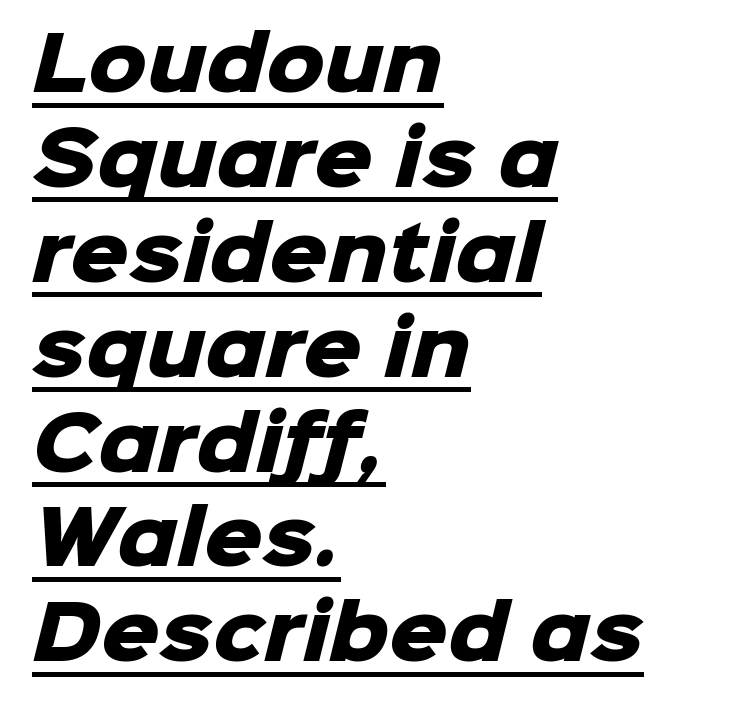
{"serif": "no", "bold": "yes", "weight": "heavy", "width": "normal", "stroke_contrast": "low", "x_height": "medium", "monospaced": "no", "underline": "yes", "align": "left", "line_spacing": "normal", "line_spacing_ratio": 1.3, "letter_spacing": "normal", "letter_spacing_em": 0.0, "glyph_px": 73}
